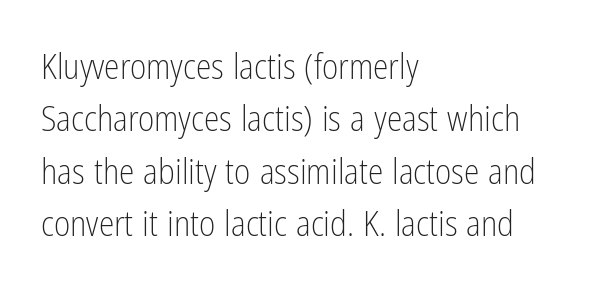
{"serif": "no", "italic": "no", "bold": "no", "weight": "light", "width": "condensed", "stroke_contrast": "low", "x_height": "medium", "monospaced": "no", "underline": "no", "align": "left", "line_spacing": "normal", "line_spacing_ratio": 1.5, "letter_spacing": "normal", "letter_spacing_em": 0.0, "glyph_px": 35}
